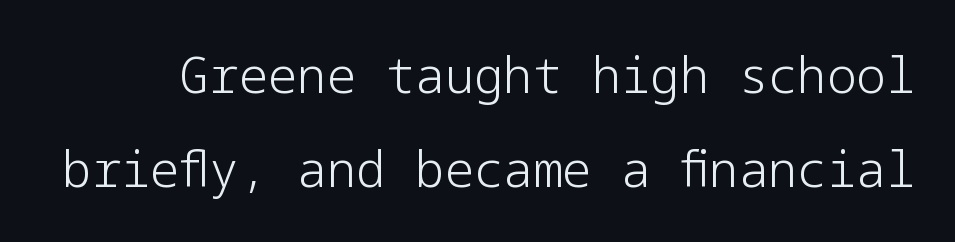
Q: Is the text bold? A: No.
Q: Is the text italic (slanted)? A: No, it is upright.
Q: Is the typeface a serif or a sans-serif typeface? A: Sans-serif.
Q: Is the text underlined? A: No.
Q: Is the spacing between letters normal or unusually wide? A: Normal.
Q: Is the spacing between lines tight, normal or loose? A: Loose.
Q: Width (condensed, normal, or wide)? A: Normal.
Q: Stroke contrast? A: Low.
Q: x-height? A: Medium.
